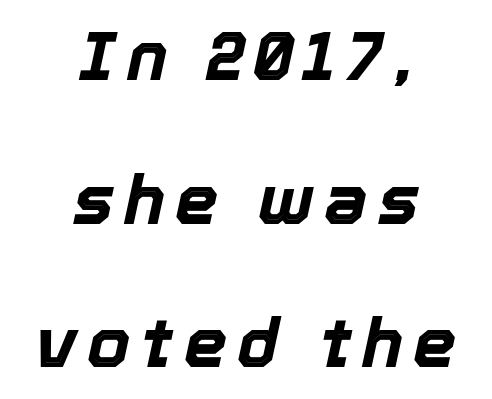
Does the weight exceed regular? Yes, all the way to bold. Vertically, the passage feels expansive, rows floating well apart. Layout note: lines centered. The text carries the slant typical of an italic or oblique font. Honestly, there is no underline to notice here at all.
